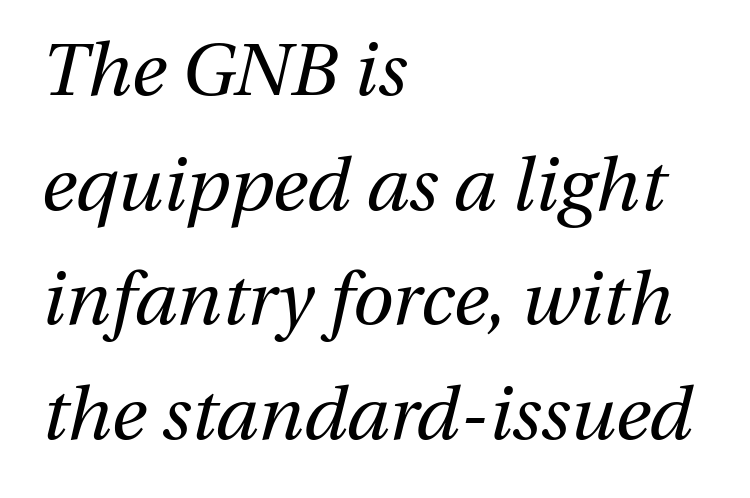
{"italic": "yes", "lean": "right", "slant_degrees": 13, "bold": "no", "weight": "regular", "width": "normal", "stroke_contrast": "medium", "x_height": "medium", "monospaced": "no", "underline": "no", "align": "left", "line_spacing": "normal", "line_spacing_ratio": 1.55, "letter_spacing": "normal", "letter_spacing_em": 0.0, "glyph_px": 74}
